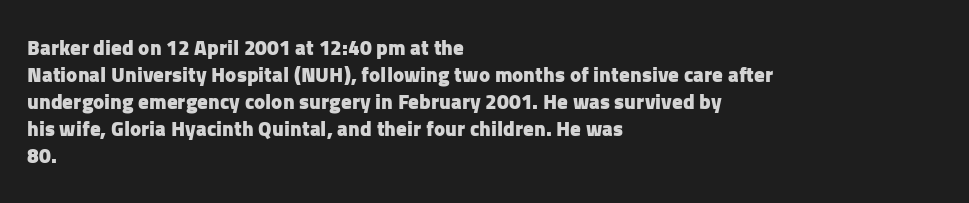
{"italic": "no", "bold": "yes", "underline": "no", "align": "left", "line_spacing": "normal", "line_spacing_ratio": 1.29, "letter_spacing": "normal", "letter_spacing_em": 0.0, "glyph_px": 21}
